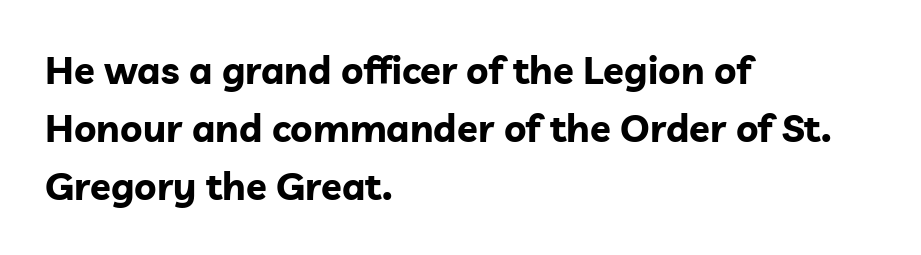
Q: Is the text bold? A: Yes.
Q: Is the text italic (slanted)? A: No, it is upright.
Q: Is the typeface a serif or a sans-serif typeface? A: Sans-serif.
Q: Is the text underlined? A: No.
Q: How is the paragraph aligned? A: Left-aligned.
Q: Is the spacing between letters normal or unusually wide? A: Normal.
Q: Is the spacing between lines tight, normal or loose? A: Normal.
Q: Width (condensed, normal, or wide)? A: Normal.
Q: Stroke contrast? A: Low.
Q: x-height? A: Medium.
Q: Monospaced? A: No.
